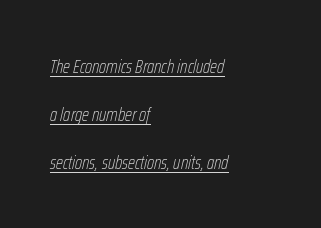
The image shows 20 px text type, italic (leaning right); set left-aligned, loose line spacing (2.39x), normal letter spacing, underlined.
